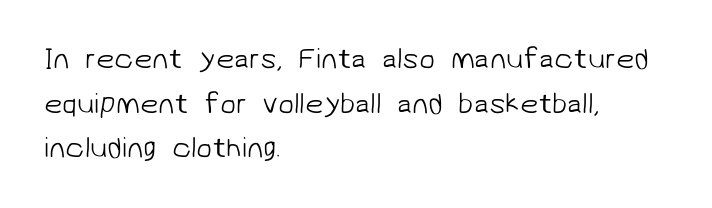
{"serif": "no", "bold": "no", "weight": "light", "width": "normal", "stroke_contrast": "low", "x_height": "medium", "monospaced": "no", "underline": "no", "align": "left", "line_spacing": "normal", "line_spacing_ratio": 1.54, "letter_spacing": "normal", "letter_spacing_em": 0.0, "glyph_px": 29}
